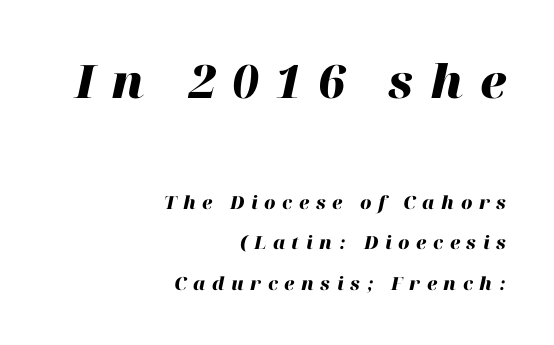
The image shows 46 px heavy type, italic (leaning right); set right-aligned, loose line spacing (2.26x), unusually wide letter spacing (+0.36 em), not underlined; the first (top) block is 2.56x larger; high stroke contrast and a medium x-height.
